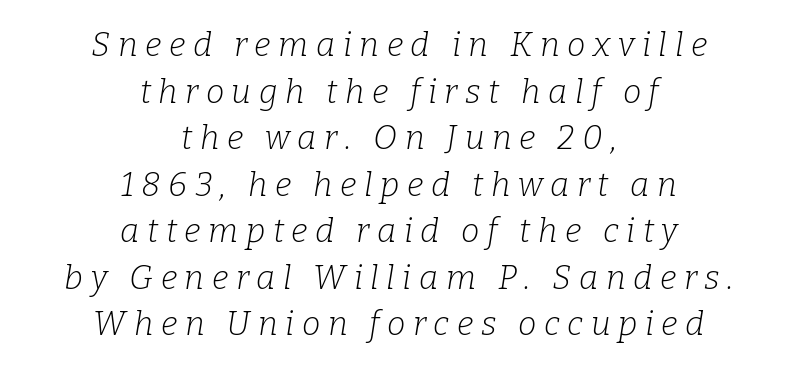
The image shows 33 px light serif type, italic (leaning right); set centered, normal line spacing (1.41x), unusually wide letter spacing (+0.23 em), not underlined; low stroke contrast and a medium x-height.
